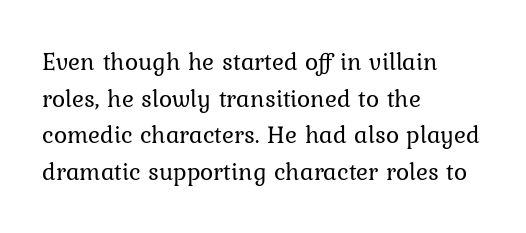
Q: Is the text bold? A: No.
Q: Is the text italic (slanted)? A: No, it is upright.
Q: Is the text underlined? A: No.
Q: How is the paragraph aligned? A: Left-aligned.
Q: Is the spacing between letters normal or unusually wide? A: Normal.
Q: Is the spacing between lines tight, normal or loose? A: Normal.
